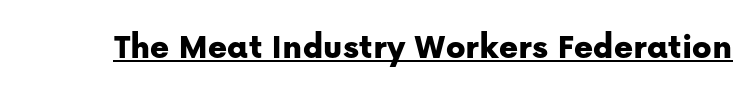
Q: Is the text italic (slanted)? A: No, it is upright.
Q: Is the typeface a serif or a sans-serif typeface? A: Sans-serif.
Q: Is the text underlined? A: Yes.
Q: Is the spacing between letters normal or unusually wide? A: Normal.
Q: Width (condensed, normal, or wide)? A: Normal.
Q: Stroke contrast? A: Low.
Q: x-height? A: Medium.
Q: Monospaced? A: No.
